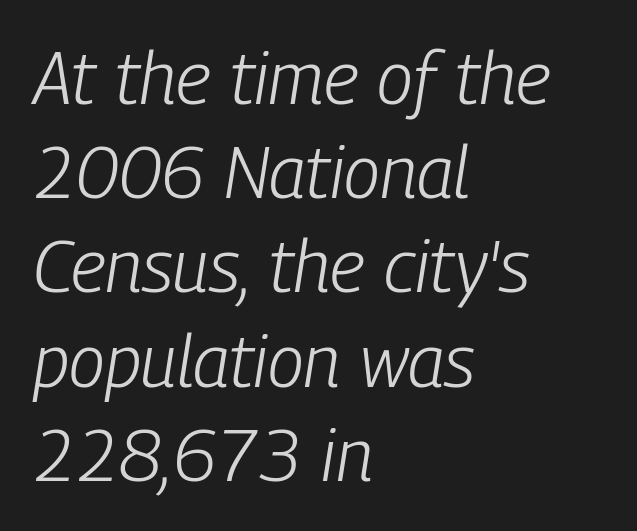
The image shows 73 px light, condensed type, italic (leaning right); set left-aligned, normal line spacing (1.29x), normal letter spacing, not underlined; low stroke contrast and a medium x-height.
